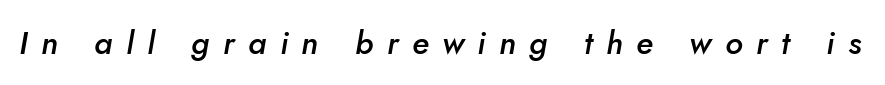
Yep, that's italic — everything's leaning. Typographic density is moderately raised because the face is semibold. This sample has the flowing, uneven cadence of proportional lettering. Substantial extra tracking has been applied to these lines. Underlining? Definitely not there.
